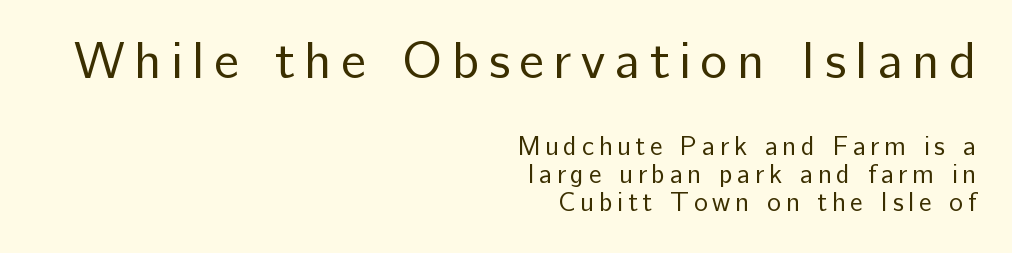
Q: Is the text bold? A: No.
Q: Is the text italic (slanted)? A: No, it is upright.
Q: Is the typeface a serif or a sans-serif typeface? A: Sans-serif.
Q: Is the text underlined? A: No.
Q: How is the paragraph aligned? A: Right-aligned.
Q: Is the spacing between lines tight, normal or loose? A: Tight.
Q: Which block of text is set in a larger size, the first (top) or the second (bottom)? A: The first (top) one.
Q: Width (condensed, normal, or wide)? A: Normal.
Q: Stroke contrast? A: Low.
Q: x-height? A: Medium.
Q: Monospaced? A: No.
